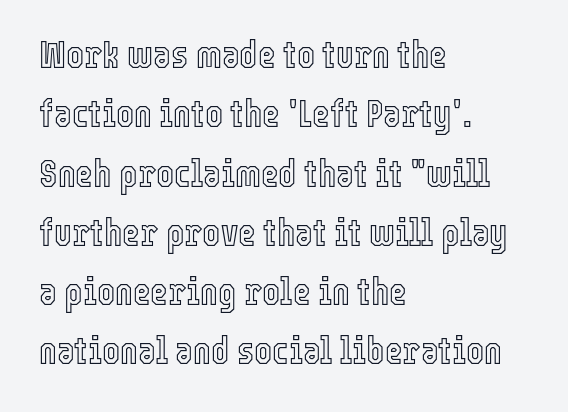
{"italic": "no", "width": "condensed", "x_height": "medium", "monospaced": "no", "underline": "no", "align": "left", "line_spacing": "normal", "line_spacing_ratio": 1.56, "letter_spacing": "normal", "letter_spacing_em": 0.0, "glyph_px": 38}
